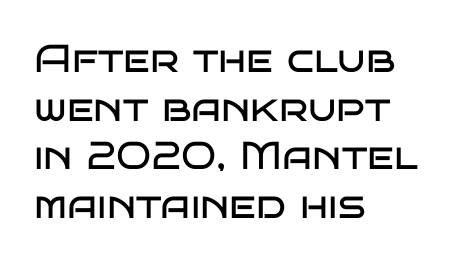
{"serif": "no", "italic": "no", "bold": "no", "weight": "regular", "width": "wide", "stroke_contrast": "low", "x_height": "large", "monospaced": "no", "underline": "no", "align": "left", "line_spacing": "normal", "line_spacing_ratio": 1.25, "letter_spacing": "normal", "letter_spacing_em": 0.0, "glyph_px": 39}
